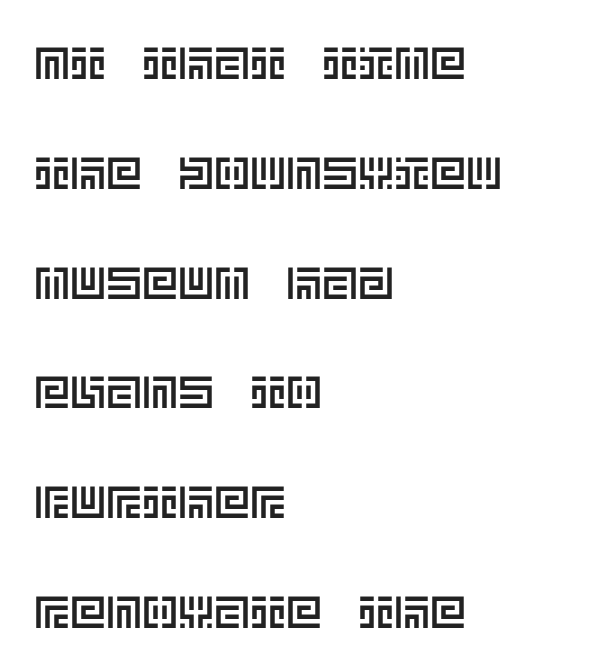
{"italic": "no", "width": "normal", "x_height": "large", "underline": "no", "align": "left", "line_spacing": "loose", "line_spacing_ratio": 2.44, "letter_spacing": "normal", "letter_spacing_em": 0.0, "glyph_px": 45}
